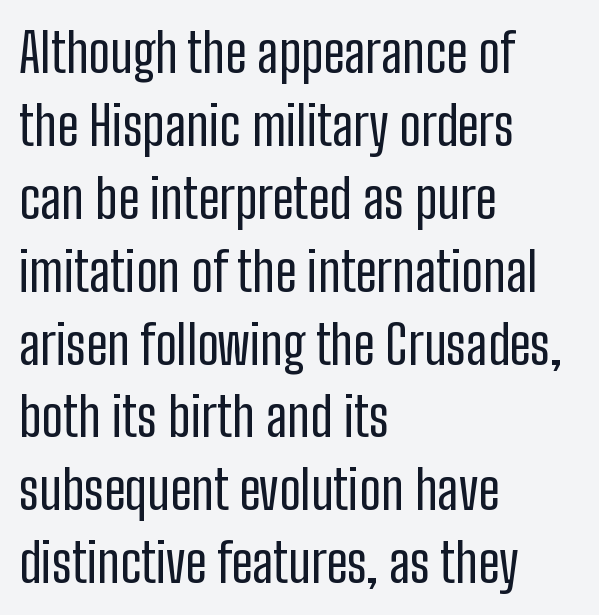
{"serif": "no", "italic": "no", "bold": "no", "weight": "regular", "width": "condensed", "stroke_contrast": "low", "x_height": "medium", "monospaced": "no", "underline": "no", "align": "left", "line_spacing": "normal", "line_spacing_ratio": 1.35, "letter_spacing": "normal", "letter_spacing_em": 0.0, "glyph_px": 54}
